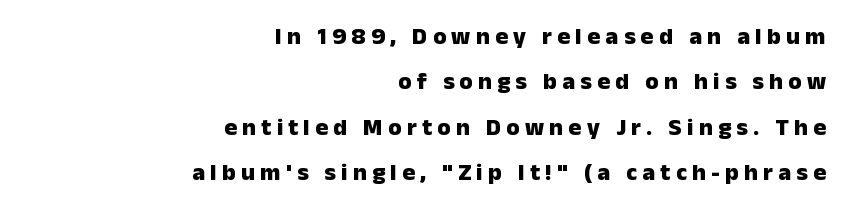
Q: Is the text bold? A: Yes.
Q: Is the text italic (slanted)? A: No, it is upright.
Q: Is the text underlined? A: No.
Q: How is the paragraph aligned? A: Right-aligned.
Q: Is the spacing between letters normal or unusually wide? A: Unusually wide.
